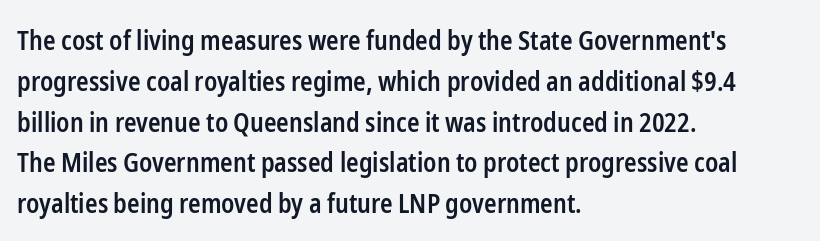
{"italic": "no", "bold": "semi", "underline": "no", "align": "left", "line_spacing": "normal", "line_spacing_ratio": 1.57, "letter_spacing": "normal", "letter_spacing_em": 0.0, "glyph_px": 26}
